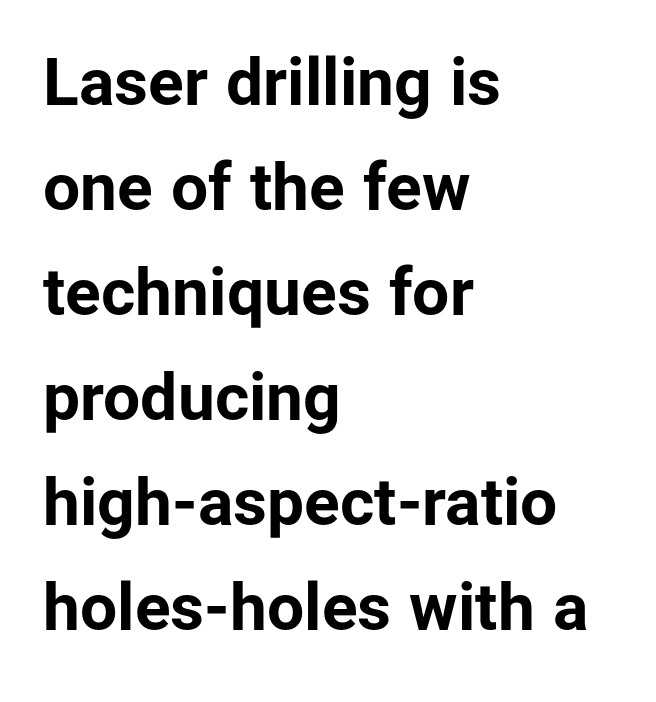
Emphasis by weight is at full strength: bold. Unlike italic type, these characters show no tilt at all. The face used here is proportionally spaced, like ordinary book or web type. Check under the words: just untouched page. Notice how the passage keeps a crisp vertical edge on the left only.
